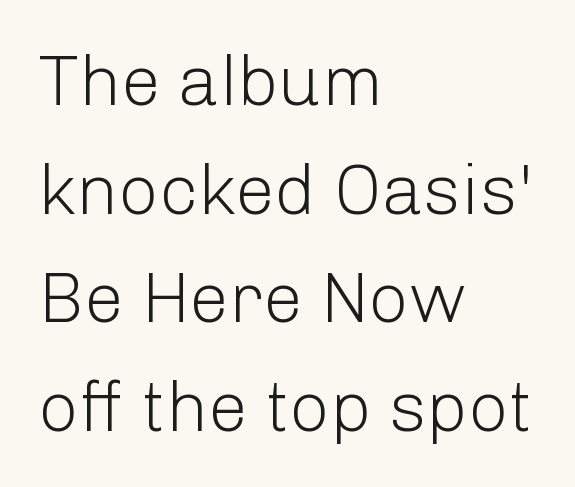
Q: Is the text bold? A: No.
Q: Is the text italic (slanted)? A: No, it is upright.
Q: Is the typeface a serif or a sans-serif typeface? A: Sans-serif.
Q: Is the text underlined? A: No.
Q: How is the paragraph aligned? A: Left-aligned.
Q: Is the spacing between letters normal or unusually wide? A: Normal.
Q: Is the spacing between lines tight, normal or loose? A: Normal.
Q: Width (condensed, normal, or wide)? A: Normal.
Q: Stroke contrast? A: Low.
Q: x-height? A: Medium.
Q: Monospaced? A: No.
